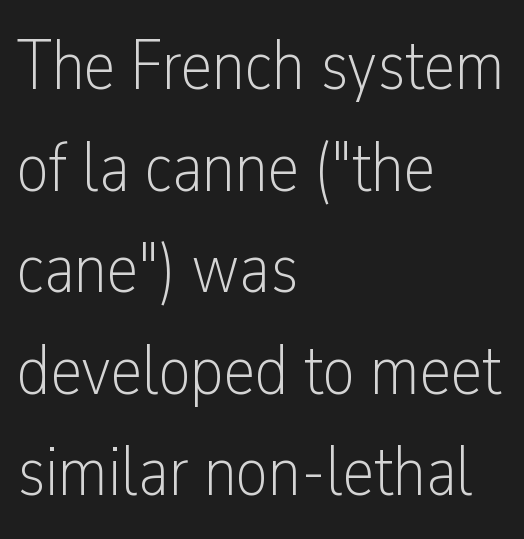
Q: Is the text bold? A: No.
Q: Is the text italic (slanted)? A: No, it is upright.
Q: Is the typeface a serif or a sans-serif typeface? A: Sans-serif.
Q: Is the text underlined? A: No.
Q: How is the paragraph aligned? A: Left-aligned.
Q: Is the spacing between letters normal or unusually wide? A: Normal.
Q: Is the spacing between lines tight, normal or loose? A: Normal.
Q: Width (condensed, normal, or wide)? A: Condensed.
Q: Stroke contrast? A: Low.
Q: x-height? A: Medium.
Q: Monospaced? A: No.
